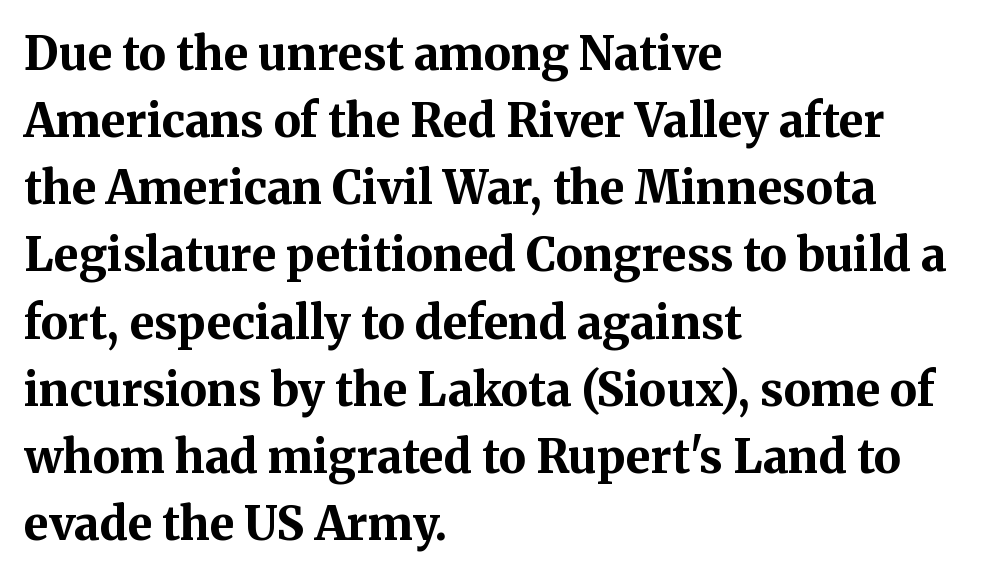
Q: Is the text bold? A: Yes.
Q: Is the text italic (slanted)? A: No, it is upright.
Q: Is the typeface a serif or a sans-serif typeface? A: Serif.
Q: Is the text underlined? A: No.
Q: How is the paragraph aligned? A: Left-aligned.
Q: Is the spacing between letters normal or unusually wide? A: Normal.
Q: Is the spacing between lines tight, normal or loose? A: Normal.
Q: Width (condensed, normal, or wide)? A: Normal.
Q: Stroke contrast? A: Medium.
Q: x-height? A: Medium.
Q: Monospaced? A: No.
